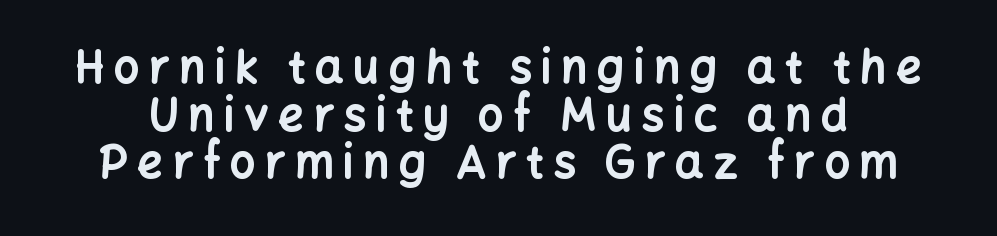
The image shows 45 px bold sans-serif type, upright; set tight line spacing (1.06x), unusually wide letter spacing (+0.21 em), not underlined; low stroke contrast and a medium x-height.
